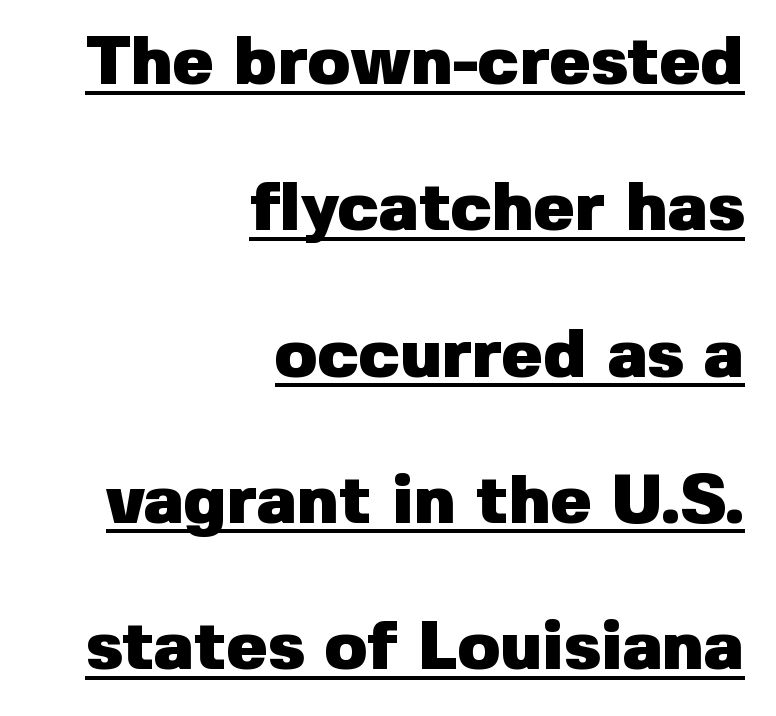
Q: Is the text bold? A: Yes.
Q: Is the text italic (slanted)? A: No, it is upright.
Q: Is the typeface a serif or a sans-serif typeface? A: Sans-serif.
Q: Is the text underlined? A: Yes.
Q: How is the paragraph aligned? A: Right-aligned.
Q: Is the spacing between letters normal or unusually wide? A: Normal.
Q: Is the spacing between lines tight, normal or loose? A: Loose.
Q: Width (condensed, normal, or wide)? A: Normal.
Q: Stroke contrast? A: Low.
Q: x-height? A: Medium.
Q: Monospaced? A: No.
